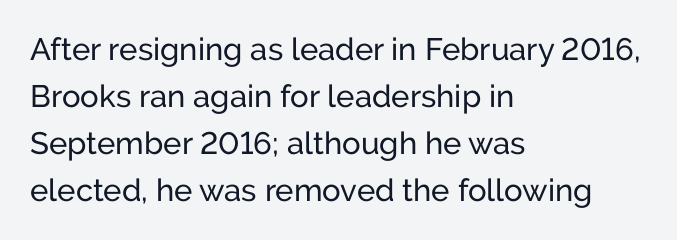
The image shows 31 px sans-serif type, upright; set left-aligned, normal line spacing (1.52x), normal letter spacing, not underlined; low stroke contrast and a medium x-height.
